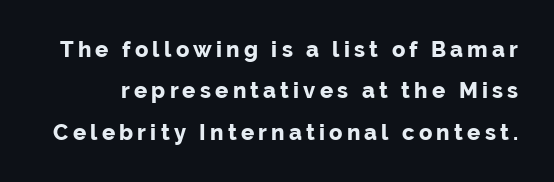
Q: Is the text bold? A: Yes.
Q: Is the text italic (slanted)? A: No, it is upright.
Q: Is the text underlined? A: No.
